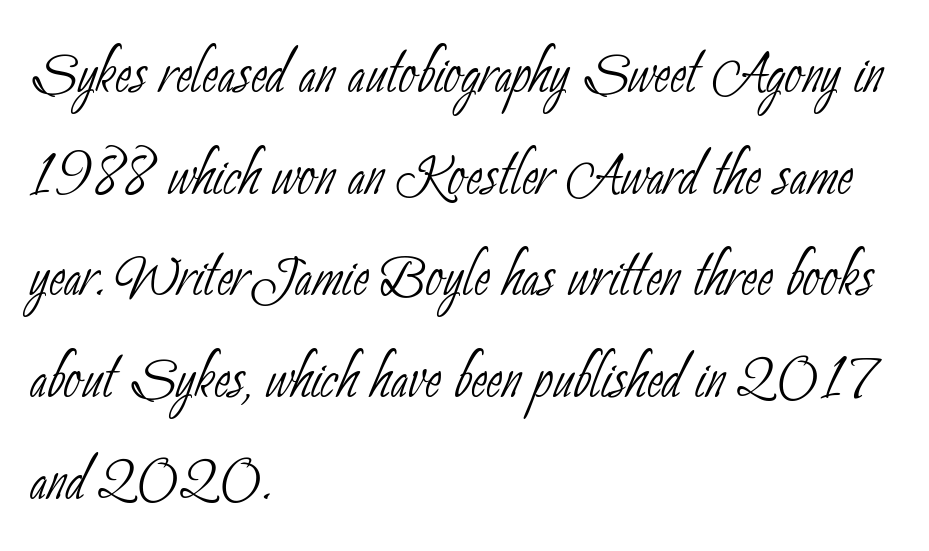
Q: Is the text bold? A: No.
Q: Is the typeface a serif or a sans-serif typeface? A: Sans-serif.
Q: Is the text underlined? A: No.
Q: How is the paragraph aligned? A: Left-aligned.
Q: Is the spacing between letters normal or unusually wide? A: Normal.
Q: Is the spacing between lines tight, normal or loose? A: Normal.
Q: Width (condensed, normal, or wide)? A: Condensed.
Q: Stroke contrast? A: Low.
Q: x-height? A: Small.
Q: Monospaced? A: No.
